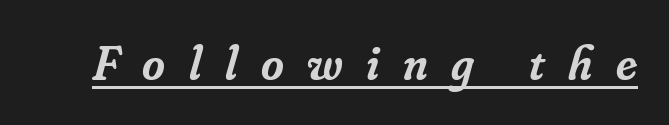
Q: Is the text bold? A: Semi-bold.
Q: Is the text italic (slanted)? A: Yes, it leans right by about 16 degrees.
Q: Is the typeface a serif or a sans-serif typeface? A: Serif.
Q: Is the text underlined? A: Yes.
Q: Is the spacing between letters normal or unusually wide? A: Unusually wide.
Q: Width (condensed, normal, or wide)? A: Normal.
Q: Stroke contrast? A: Low.
Q: x-height? A: Small.
Q: Monospaced? A: No.
